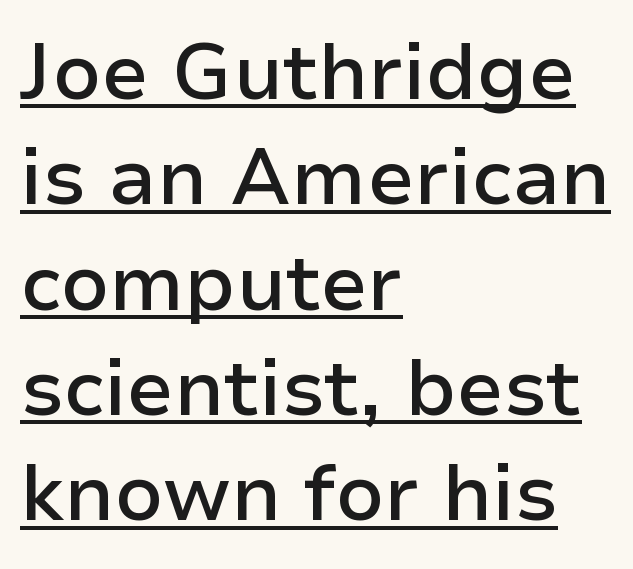
Q: Is the text bold? A: Semi-bold.
Q: Is the text italic (slanted)? A: No, it is upright.
Q: Is the typeface a serif or a sans-serif typeface? A: Sans-serif.
Q: Is the text underlined? A: Yes.
Q: How is the paragraph aligned? A: Left-aligned.
Q: Is the spacing between letters normal or unusually wide? A: Normal.
Q: Is the spacing between lines tight, normal or loose? A: Normal.
Q: Width (condensed, normal, or wide)? A: Normal.
Q: Stroke contrast? A: Low.
Q: x-height? A: Medium.
Q: Monospaced? A: No.
